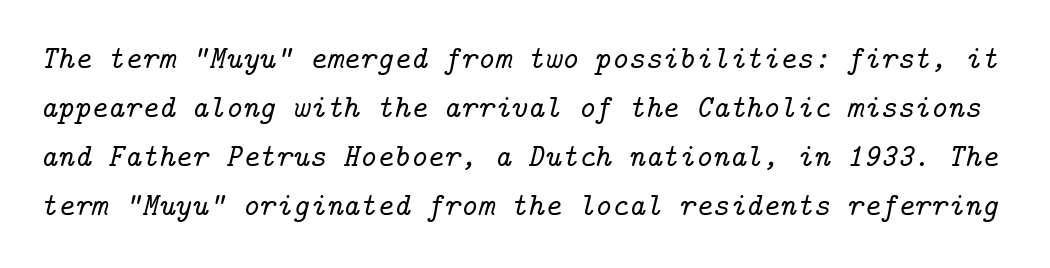
Looking at the ascenders, they clearly lean. What's the leading like? Ordinary, nothing unusual. The tracking reads as untouched default to a designer's eye. This is serif lettering, the kind often seen in printed books. Descender tails drop into unmarked territory.
